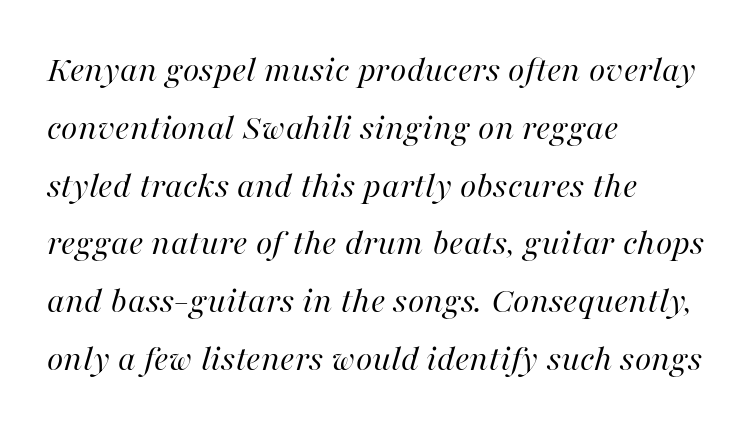
{"italic": "yes", "lean": "right", "slant_degrees": 16, "bold": "no", "weight": "regular", "width": "normal", "stroke_contrast": "high", "x_height": "medium", "monospaced": "no", "underline": "no", "align": "left", "line_spacing": "normal", "line_spacing_ratio": 1.52, "letter_spacing": "normal", "letter_spacing_em": 0.0, "glyph_px": 38}
